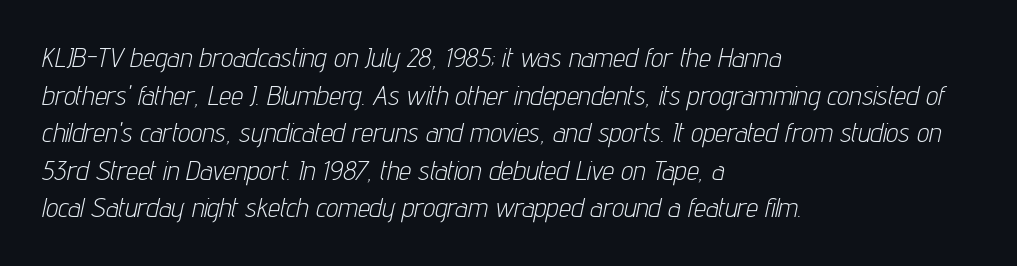
The image shows 27 px text type, italic (leaning right); set left-aligned, normal line spacing (1.39x), normal letter spacing, not underlined.
